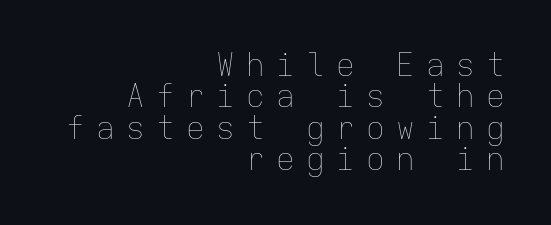
Q: Is the text bold? A: No.
Q: Is the text italic (slanted)? A: No, it is upright.
Q: Is the text underlined? A: No.
Q: How is the paragraph aligned? A: Right-aligned.
Q: Is the spacing between letters normal or unusually wide? A: Unusually wide.
Q: Is the spacing between lines tight, normal or loose? A: Tight.
Q: Width (condensed, normal, or wide)? A: Normal.
Q: Stroke contrast? A: Low.
Q: x-height? A: Medium.
Q: Monospaced? A: Yes.
